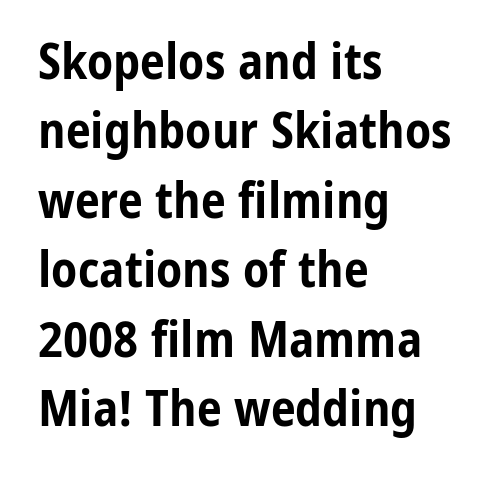
The image shows 50 px bold, condensed sans-serif type, upright; set left-aligned, normal line spacing (1.39x), normal letter spacing, not underlined; low stroke contrast and a medium x-height.
